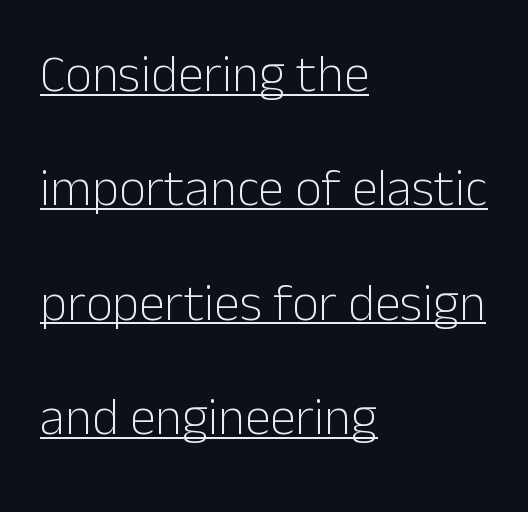
The image shows 52 px light sans-serif type, upright; set left-aligned, loose line spacing (2.2x), normal letter spacing, underlined; low stroke contrast and a medium x-height.
